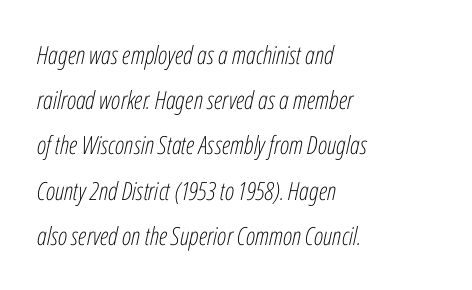
The image shows 25 px text type, italic (leaning right); set left-aligned, line spacing 1.81x, normal letter spacing, not underlined.
